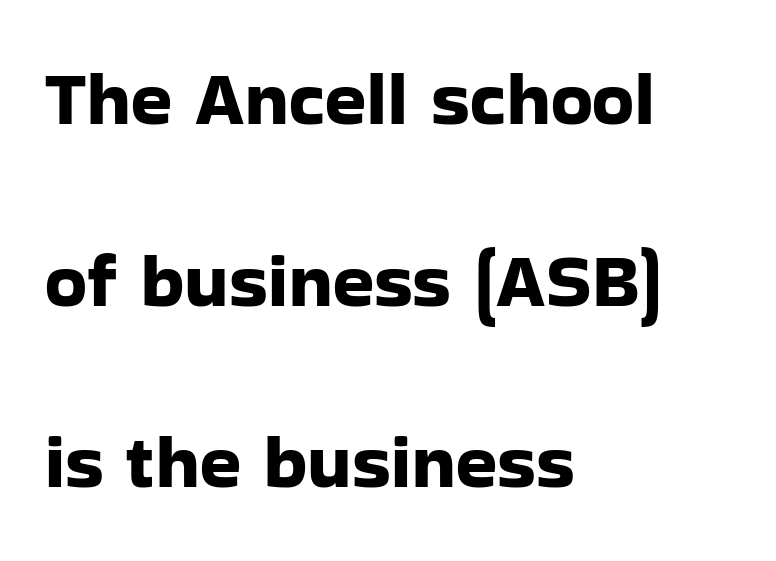
The image shows 76 px sans-serif type, upright; set left-aligned, loose line spacing (2.39x), normal letter spacing, not underlined; low stroke contrast and a medium x-height.
